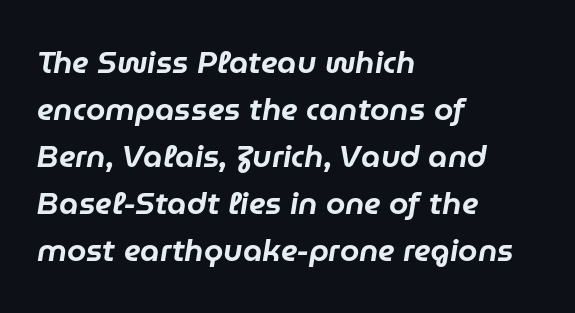
{"italic": "yes", "lean": "right", "slant_degrees": 9, "width": "normal", "stroke_contrast": "low", "x_height": "medium", "monospaced": "no", "underline": "no", "align": "left", "line_spacing": "normal", "line_spacing_ratio": 1.52, "letter_spacing": "normal", "letter_spacing_em": 0.0, "glyph_px": 31}
